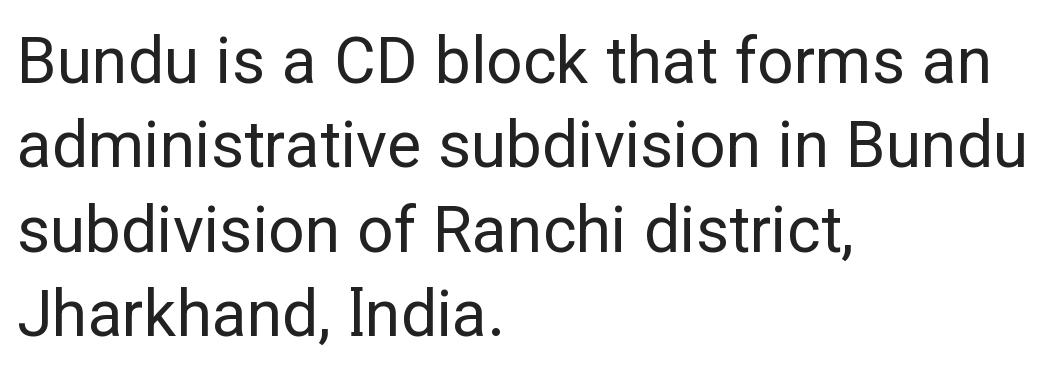
The image shows 64 px regular-weight sans-serif type, upright; set left-aligned, normal line spacing (1.32x), normal letter spacing, not underlined; low stroke contrast and a medium x-height.
